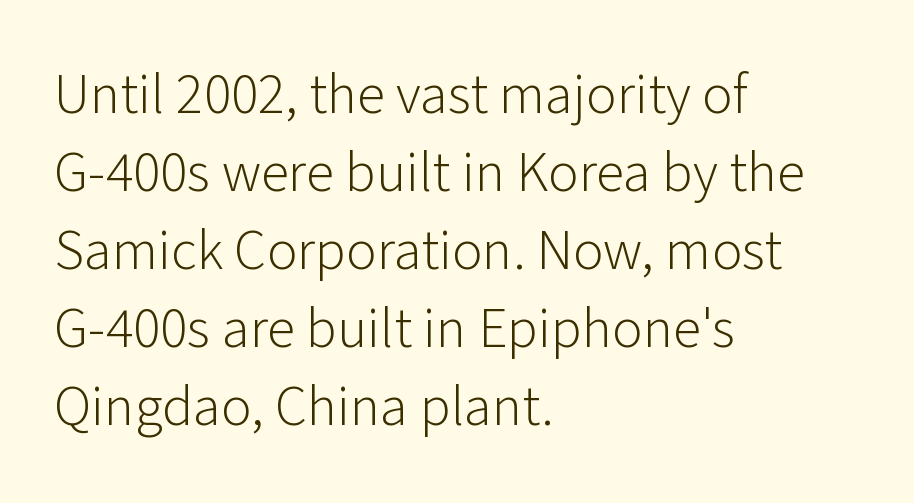
The image shows 57 px light sans-serif type, upright; set left-aligned, normal line spacing (1.37x), normal letter spacing, not underlined; low stroke contrast and a medium x-height.
